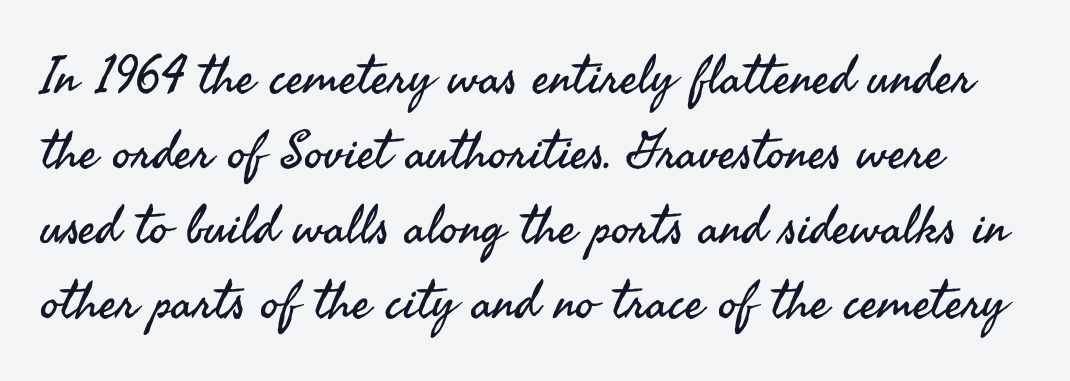
Q: Is the text bold? A: No.
Q: Is the text italic (slanted)? A: Yes.
Q: Is the typeface a serif or a sans-serif typeface? A: Sans-serif.
Q: Is the text underlined? A: No.
Q: Is the spacing between letters normal or unusually wide? A: Normal.
Q: Is the spacing between lines tight, normal or loose? A: Normal.
Q: Width (condensed, normal, or wide)? A: Normal.
Q: Stroke contrast? A: Medium.
Q: x-height? A: Small.
Q: Monospaced? A: No.
